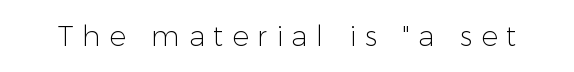
{"serif": "no", "italic": "no", "bold": "no", "weight": "light", "width": "normal", "stroke_contrast": "low", "x_height": "medium", "monospaced": "no", "underline": "no", "letter_spacing": "wide", "letter_spacing_em": 0.31, "glyph_px": 28}
